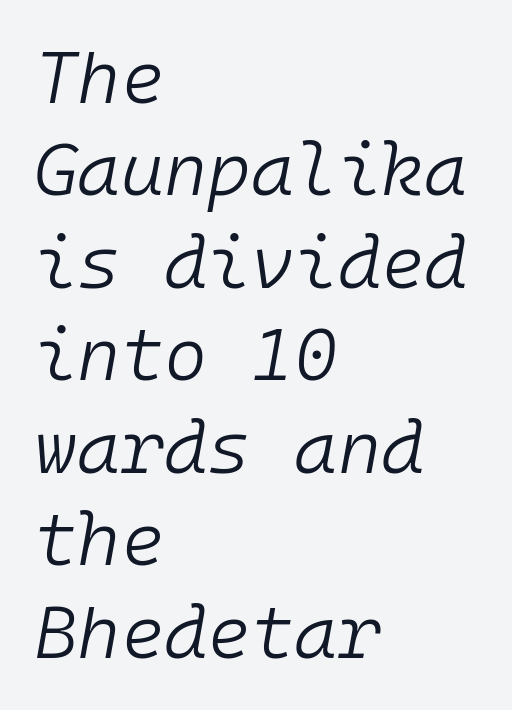
The image shows 74 px light type, italic (leaning right), monospaced; set left-aligned, normal line spacing (1.25x), normal letter spacing, not underlined; low stroke contrast and a medium x-height.
